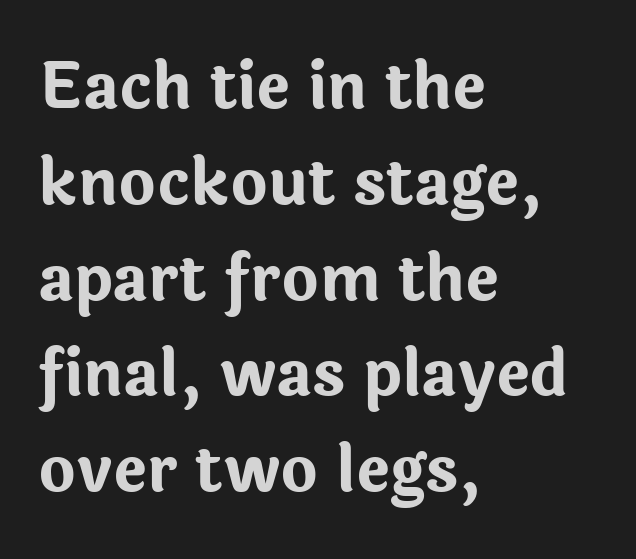
Q: Is the text bold? A: Yes.
Q: Is the text italic (slanted)? A: No, it is upright.
Q: Is the typeface a serif or a sans-serif typeface? A: Sans-serif.
Q: Is the text underlined? A: No.
Q: How is the paragraph aligned? A: Left-aligned.
Q: Is the spacing between letters normal or unusually wide? A: Normal.
Q: Is the spacing between lines tight, normal or loose? A: Normal.
Q: Width (condensed, normal, or wide)? A: Normal.
Q: Stroke contrast? A: Low.
Q: x-height? A: Medium.
Q: Monospaced? A: No.
